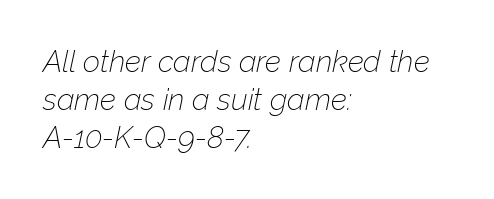
{"italic": "yes", "lean": "right", "slant_degrees": 12, "bold": "no", "weight": "thin", "width": "normal", "stroke_contrast": "low", "x_height": "medium", "monospaced": "no", "underline": "no", "align": "left", "line_spacing": "normal", "line_spacing_ratio": 1.26, "letter_spacing": "normal", "letter_spacing_em": 0.0, "glyph_px": 30}
